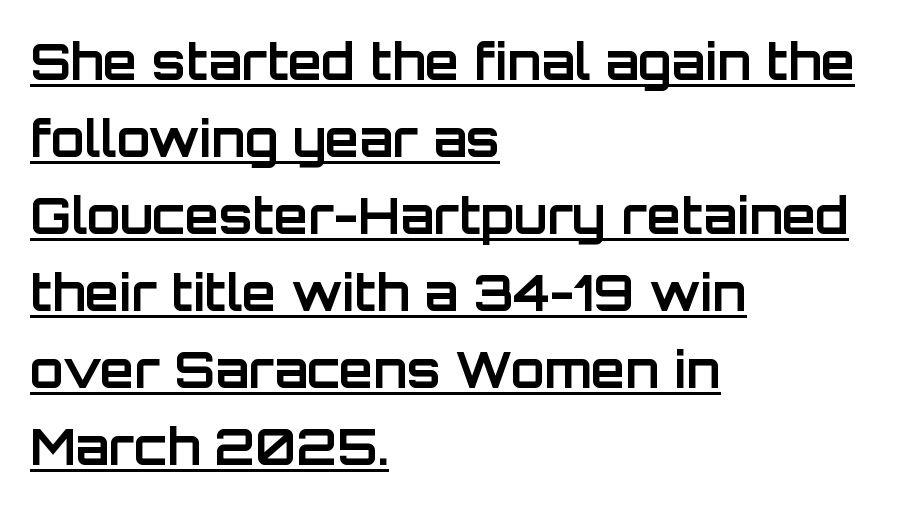
Q: Is the text bold? A: Yes.
Q: Is the text italic (slanted)? A: No, it is upright.
Q: Is the typeface a serif or a sans-serif typeface? A: Sans-serif.
Q: Is the text underlined? A: Yes.
Q: How is the paragraph aligned? A: Left-aligned.
Q: Is the spacing between letters normal or unusually wide? A: Normal.
Q: Is the spacing between lines tight, normal or loose? A: Normal.
Q: Width (condensed, normal, or wide)? A: Normal.
Q: Stroke contrast? A: Low.
Q: x-height? A: Large.
Q: Monospaced? A: No.
